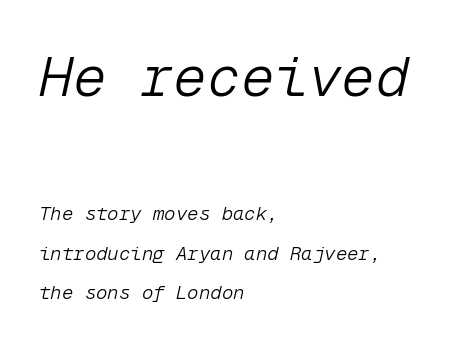
The image shows 56 px light type, italic (leaning right), monospaced; set left-aligned, loose line spacing (2.08x), normal letter spacing, not underlined; the first (top) block is 2.95x larger; low stroke contrast and a medium x-height.
